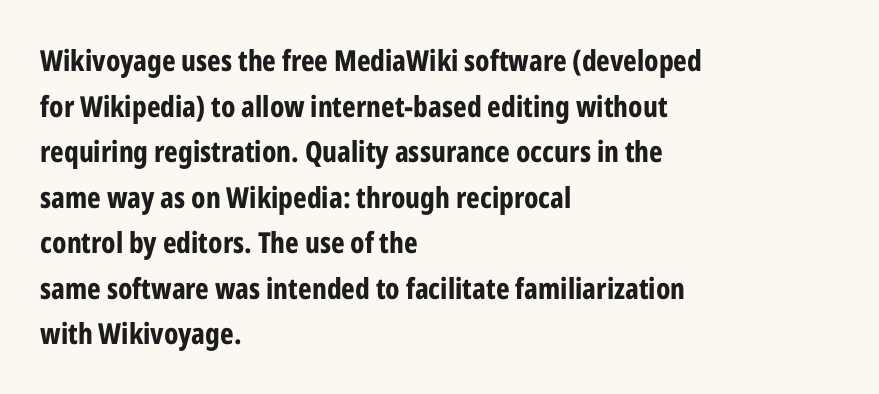
The image shows 29 px bold, condensed sans-serif type, upright; set left-aligned, normal line spacing (1.57x), normal letter spacing, not underlined; low stroke contrast and a medium x-height.
